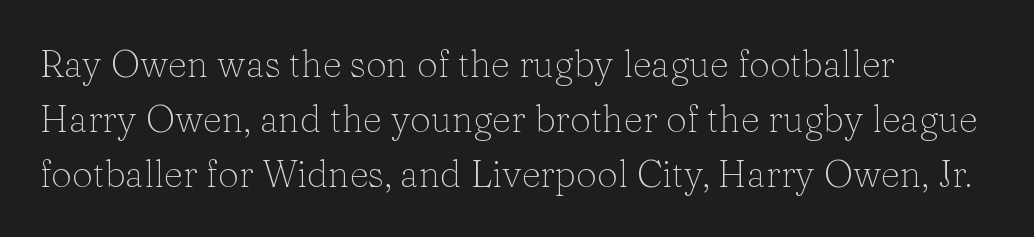
The image shows 37 px light serif type, upright; set left-aligned, normal line spacing (1.48x), normal letter spacing, not underlined; low stroke contrast and a medium x-height.
